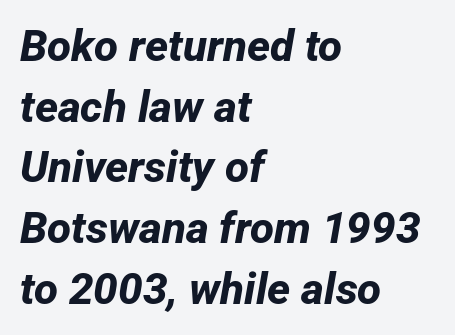
Q: Is the text bold? A: Yes.
Q: Is the typeface a serif or a sans-serif typeface? A: Sans-serif.
Q: Is the text underlined? A: No.
Q: How is the paragraph aligned? A: Left-aligned.
Q: Is the spacing between letters normal or unusually wide? A: Normal.
Q: Is the spacing between lines tight, normal or loose? A: Normal.
Q: Width (condensed, normal, or wide)? A: Normal.
Q: Stroke contrast? A: Low.
Q: x-height? A: Medium.
Q: Monospaced? A: No.
